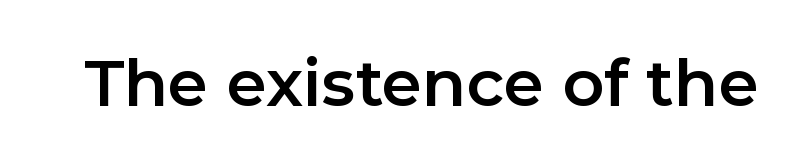
{"serif": "no", "italic": "no", "width": "normal", "stroke_contrast": "low", "x_height": "medium", "monospaced": "no", "underline": "no", "letter_spacing": "normal", "letter_spacing_em": 0.0, "glyph_px": 65}
